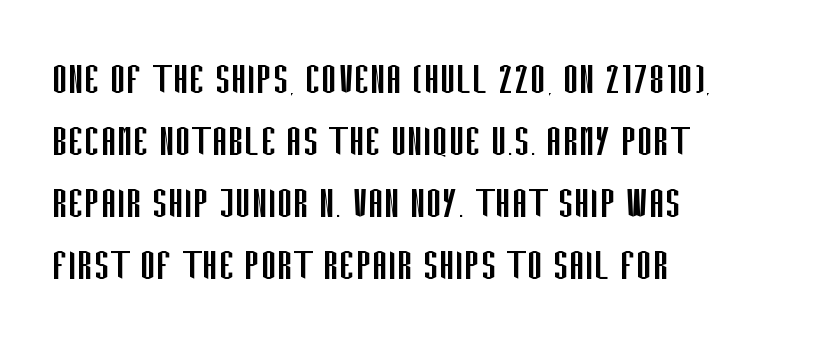
The image shows 48 px regular-weight, condensed sans-serif type, upright; set left-aligned, normal line spacing (1.29x), normal letter spacing, not underlined; low stroke contrast and a large x-height.
